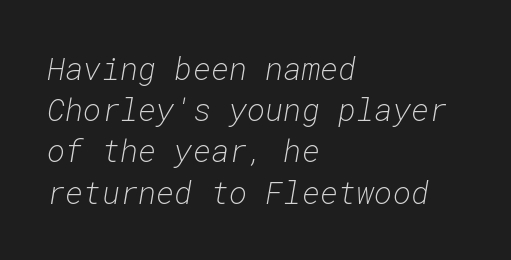
A typesetter would call this zero additional tracking. The baseline area is clear. The letters march in equal steps, a hallmark of fixed-pitch type. No extra ink here — the face is not bold. Tall strokes in this sample are angled rather than plumb. Honestly, the row spacing looks completely unremarkable.
